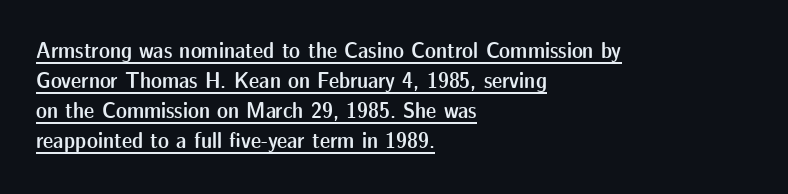
Caption: multi-line text, flush left, ragged right. The glyphs are accompanied by a horizontal stroke just below them. Students, note that the glyphs here touch the page at normal intervals. The characters look somewhat weighty, a semibold short of true bold. Posture: straight, roman, zero tilt. Successive baselines arrive at the customary interval.
